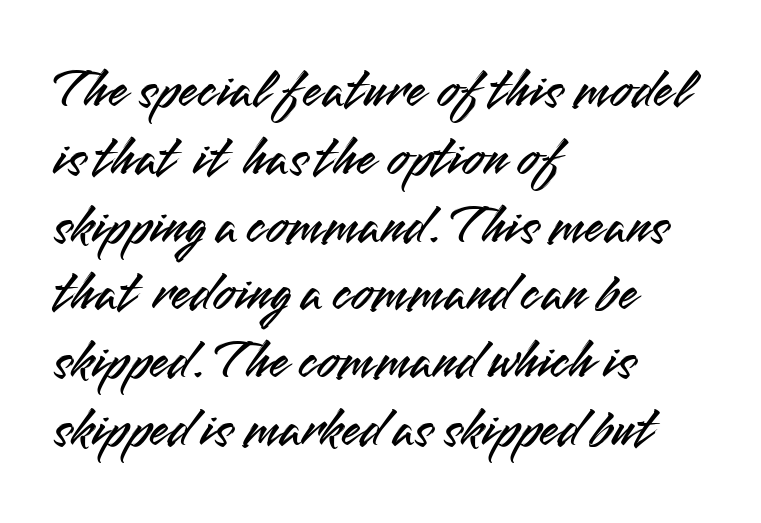
{"serif": "no", "width": "normal", "stroke_contrast": "medium", "x_height": "small", "monospaced": "no", "underline": "no", "align": "left", "line_spacing_ratio": 1.21, "letter_spacing": "normal", "letter_spacing_em": 0.0, "glyph_px": 56}
